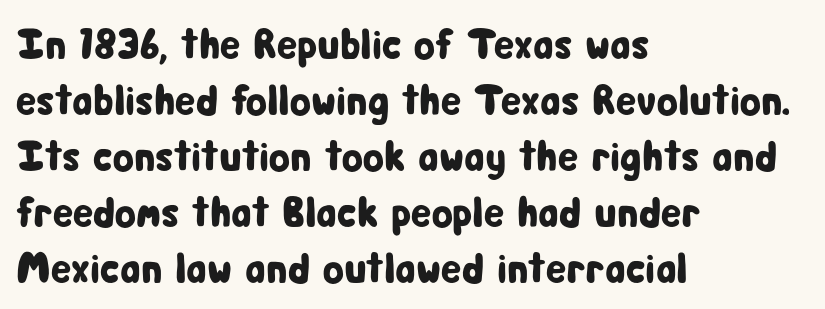
Q: Is the text italic (slanted)? A: No, it is upright.
Q: Is the typeface a serif or a sans-serif typeface? A: Sans-serif.
Q: Is the text underlined? A: No.
Q: How is the paragraph aligned? A: Left-aligned.
Q: Is the spacing between letters normal or unusually wide? A: Normal.
Q: Is the spacing between lines tight, normal or loose? A: Normal.
Q: Width (condensed, normal, or wide)? A: Condensed.
Q: Stroke contrast? A: Low.
Q: x-height? A: Medium.
Q: Monospaced? A: No.
